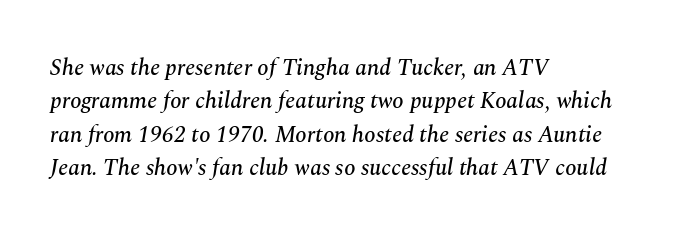
In CSS terms this would be text-align: left. The line texture is even and compact thanks to regular tracking. Rendered with sloped, italic letterforms. Descenders are the only things crossing below the line. Each new line begins a customary step beneath the previous one.
